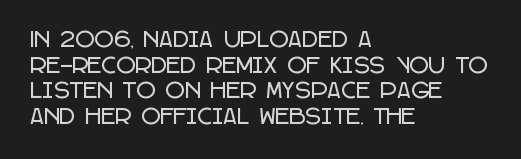
Line beginnings align vertically; line endings do not. Posture: vertical. A typesetter would call this zero additional tracking. The baseline area is clear.
